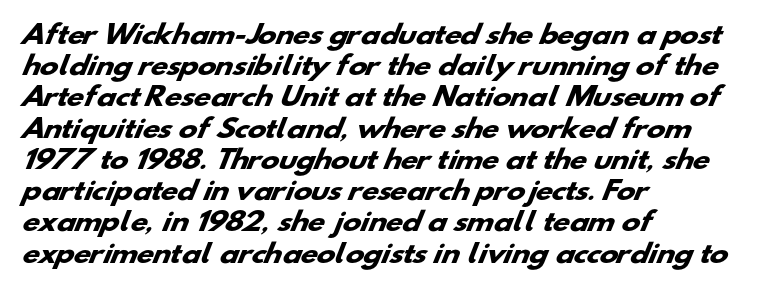
Horizontal alignment here is leftward, the default for most running prose. Rows of type keep a routine distance in the vertical direction. Bare-footed words on every line. Nothing unusual about the tracking: characters are spaced as the font intends.
